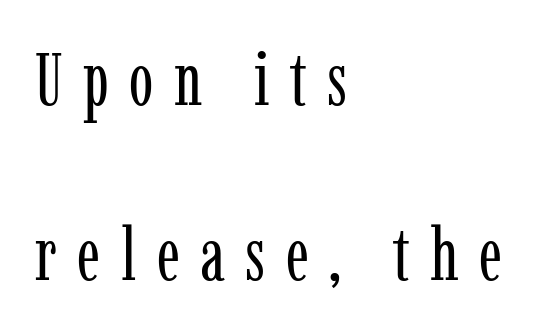
The image shows 73 px regular-weight, condensed serif type, upright; set left-aligned, loose line spacing (2.4x), unusually wide letter spacing (+0.28 em), not underlined; low stroke contrast and a medium x-height.
